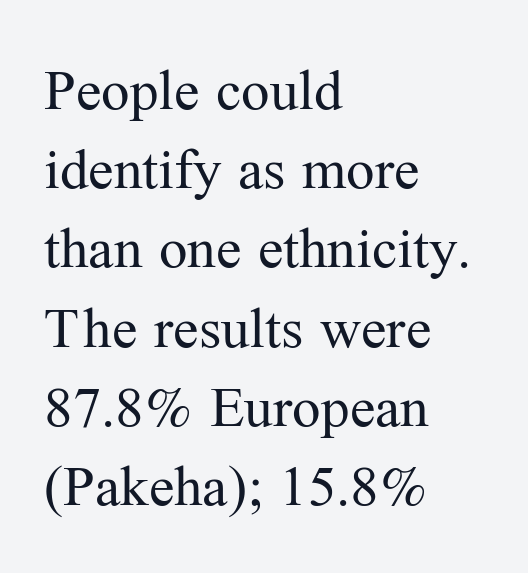
The image shows 57 px regular-weight serif type, upright; set left-aligned, normal line spacing (1.39x), normal letter spacing, not underlined; medium stroke contrast and a medium x-height.
